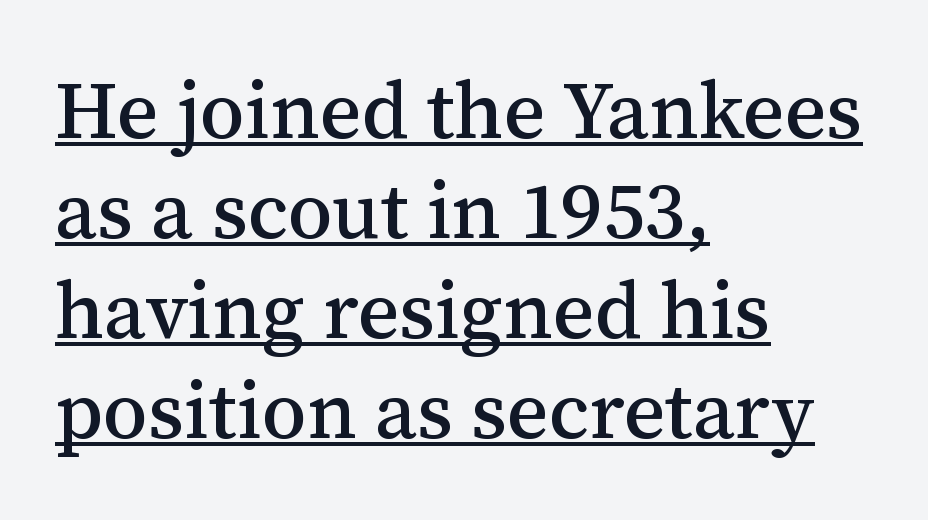
{"serif": "yes", "italic": "no", "width": "normal", "stroke_contrast": "medium", "x_height": "medium", "monospaced": "no", "underline": "yes", "align": "left", "line_spacing": "normal", "line_spacing_ratio": 1.25, "letter_spacing": "normal", "letter_spacing_em": 0.0, "glyph_px": 80}
